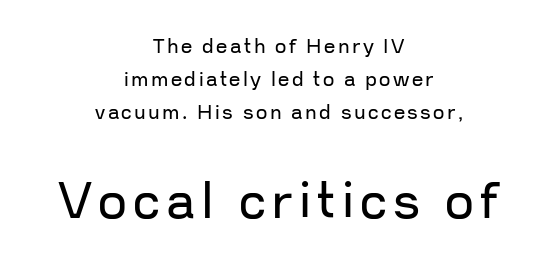
The image shows 51 px regular-weight sans-serif type, upright; set centered, normal line spacing (1.66x), not underlined; the second (bottom) block is 2.55x larger; low stroke contrast and a medium x-height.
